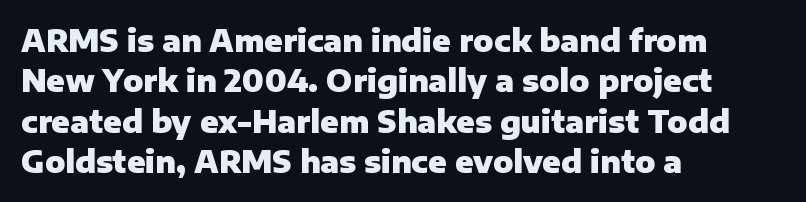
The image shows 30 px heavy sans-serif type, upright; set left-aligned, normal line spacing (1.35x), normal letter spacing, not underlined; low stroke contrast and a medium x-height.
